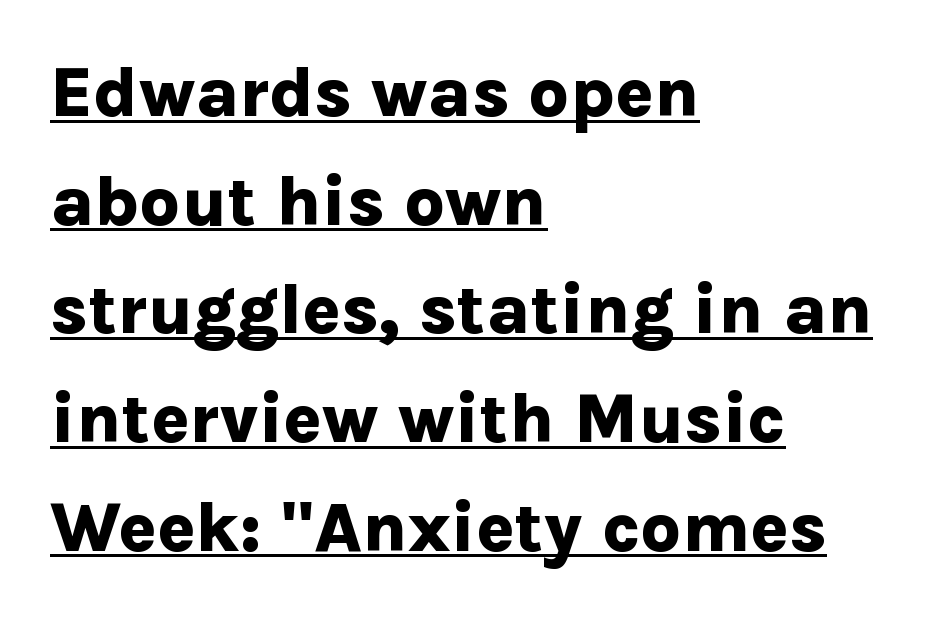
Q: Is the text bold? A: Yes.
Q: Is the text italic (slanted)? A: No, it is upright.
Q: Is the typeface a serif or a sans-serif typeface? A: Sans-serif.
Q: Is the text underlined? A: Yes.
Q: How is the paragraph aligned? A: Left-aligned.
Q: Is the spacing between letters normal or unusually wide? A: Normal.
Q: Is the spacing between lines tight, normal or loose? A: Normal.
Q: Width (condensed, normal, or wide)? A: Normal.
Q: Stroke contrast? A: Low.
Q: x-height? A: Medium.
Q: Monospaced? A: No.
